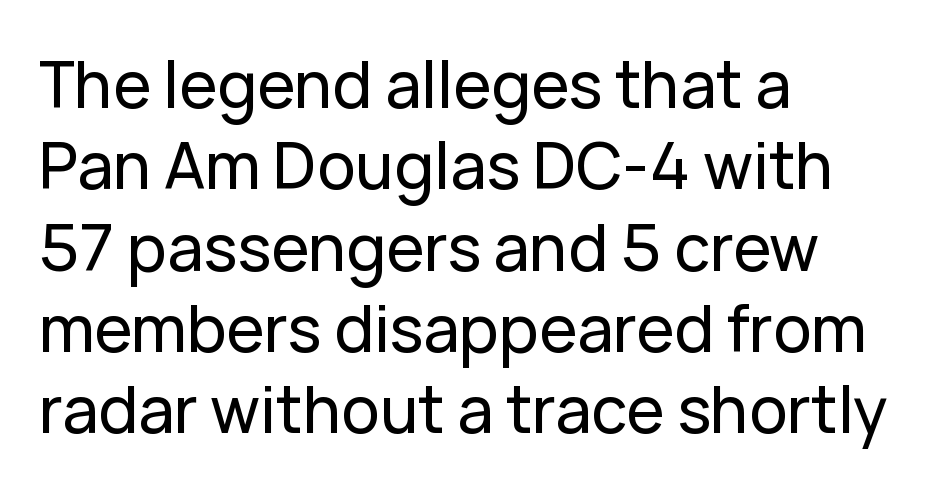
{"serif": "no", "italic": "no", "width": "normal", "stroke_contrast": "low", "x_height": "medium", "monospaced": "no", "underline": "no", "align": "left", "line_spacing": "normal", "line_spacing_ratio": 1.27, "letter_spacing": "normal", "letter_spacing_em": 0.0, "glyph_px": 64}
